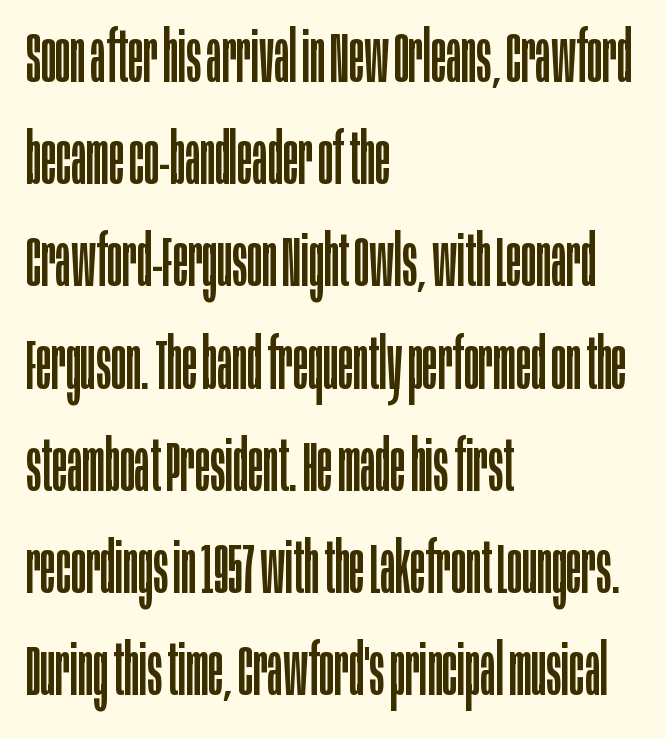
Q: Is the text bold? A: No.
Q: Is the text italic (slanted)? A: No, it is upright.
Q: Is the typeface a serif or a sans-serif typeface? A: Sans-serif.
Q: Is the text underlined? A: No.
Q: How is the paragraph aligned? A: Left-aligned.
Q: Is the spacing between letters normal or unusually wide? A: Normal.
Q: Is the spacing between lines tight, normal or loose? A: Normal.
Q: Width (condensed, normal, or wide)? A: Condensed.
Q: Stroke contrast? A: Low.
Q: x-height? A: Large.
Q: Monospaced? A: No.
